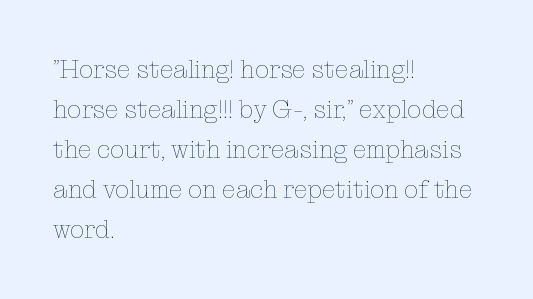
{"italic": "no", "bold": "no", "underline": "no", "align": "left", "line_spacing": "normal", "line_spacing_ratio": 1.6, "letter_spacing": "normal", "letter_spacing_em": 0.0, "glyph_px": 25}
